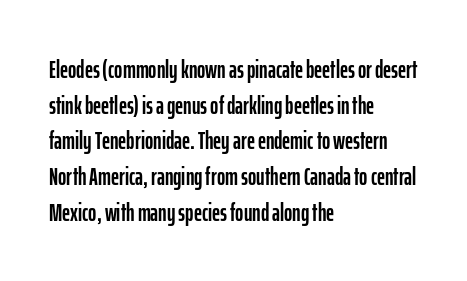
Glyph-to-glyph distance matches everyday printed text. The baseline area is clear. These lines are set flush left with a ragged right edge. Designer's note — italics off, roman on. The rendering uses a moderate line-height, typical for paragraphs.
